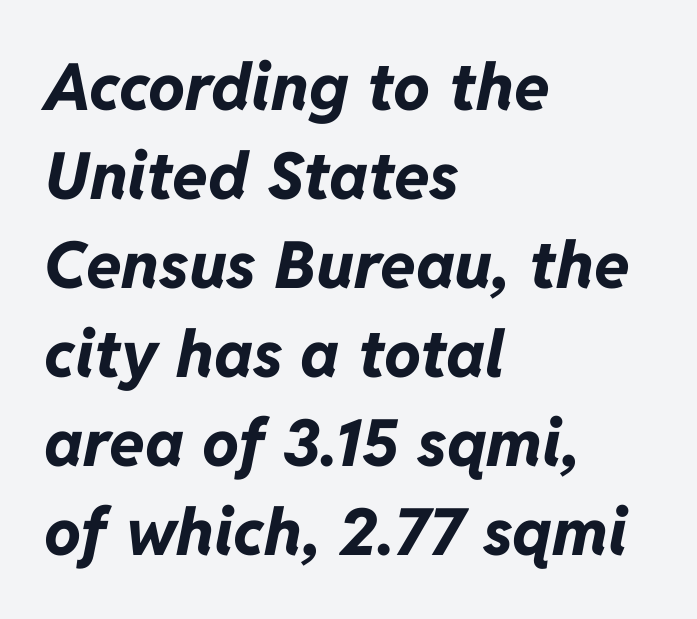
What's the leading like? Ordinary, nothing unusual. Inter-character spacing is left at the font's built-in metrics. Caption: multi-line text, flush left, ragged right. A clean baseline with only descenders dipping below it. The passage shown is emphatically bold. The face used here has a pronounced slope to its letters.
